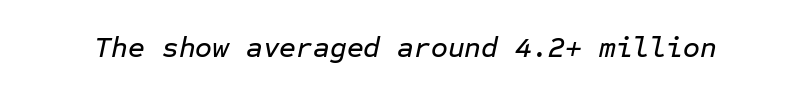
{"italic": "yes", "lean": "right", "slant_degrees": 12, "width": "normal", "stroke_contrast": "low", "x_height": "medium", "monospaced": "yes", "underline": "no", "letter_spacing": "normal", "letter_spacing_em": 0.0, "glyph_px": 29}
